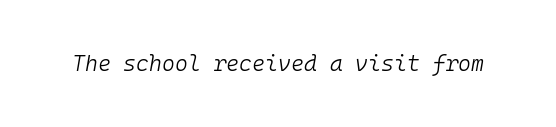
{"italic": "yes", "lean": "right", "slant_degrees": 10, "bold": "no", "underline": "no", "letter_spacing": "normal", "letter_spacing_em": 0.0, "glyph_px": 22}
